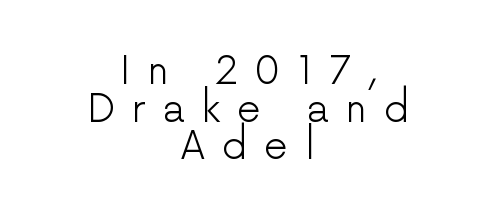
The image shows 38 px light sans-serif type, upright; set centered, tight line spacing (0.99x), unusually wide letter spacing (+0.44 em), not underlined; low stroke contrast and a medium x-height.
